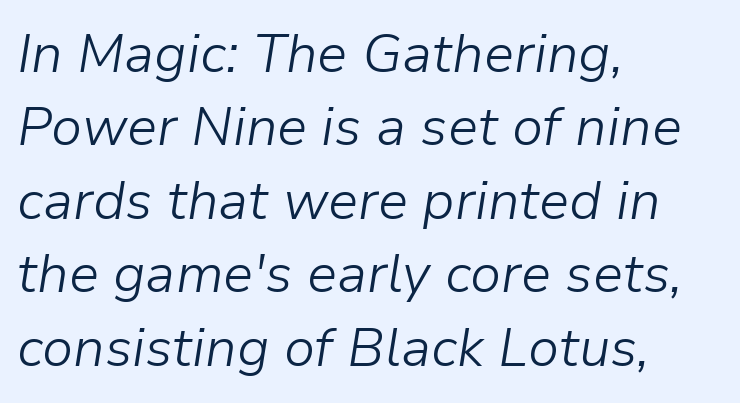
Q: Is the text bold? A: No.
Q: Is the text italic (slanted)? A: Yes, it leans right by about 9 degrees.
Q: Is the text underlined? A: No.
Q: How is the paragraph aligned? A: Left-aligned.
Q: Is the spacing between letters normal or unusually wide? A: Normal.
Q: Is the spacing between lines tight, normal or loose? A: Normal.
Q: Width (condensed, normal, or wide)? A: Normal.
Q: Stroke contrast? A: Low.
Q: x-height? A: Medium.
Q: Monospaced? A: No.
